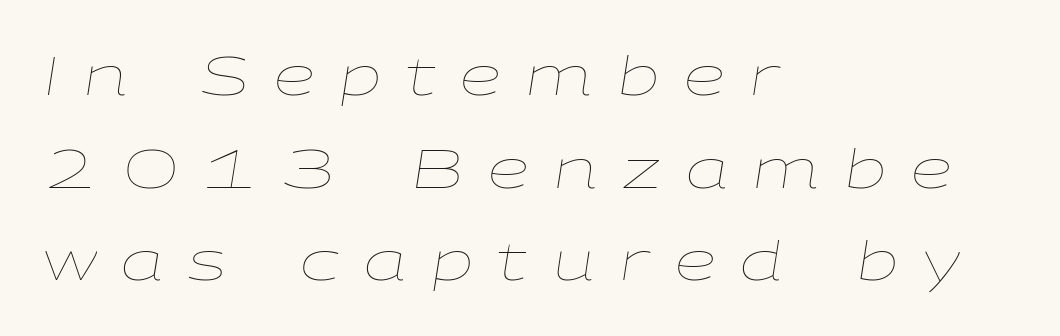
A classic flush-left, rag-right setting is used for this passage. Slanted lettering throughout. The baseline area is clear. No extra ink here — the face is not bold. The line texture is sparse and dotted thanks to wide tracking. Here the designer chose a conventional face with non-uniform glyph widths.
